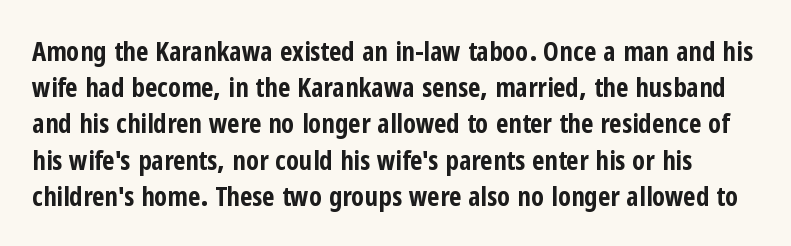
The axis of the letterforms is exactly vertical. Words float on clear page, feet unadorned. The space between consecutive lines is moderate. Caption: bold face, heavy strokes. Inter-character spacing is left at the font's built-in metrics.
